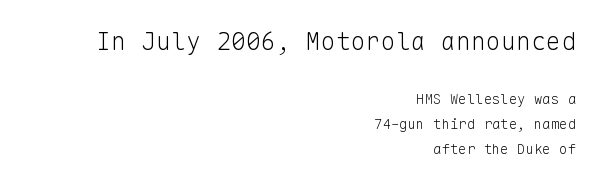
The image shows 25 px text type, upright; set right-aligned, line spacing 1.79x, normal letter spacing, not underlined; the first (top) block is 1.79x larger.
